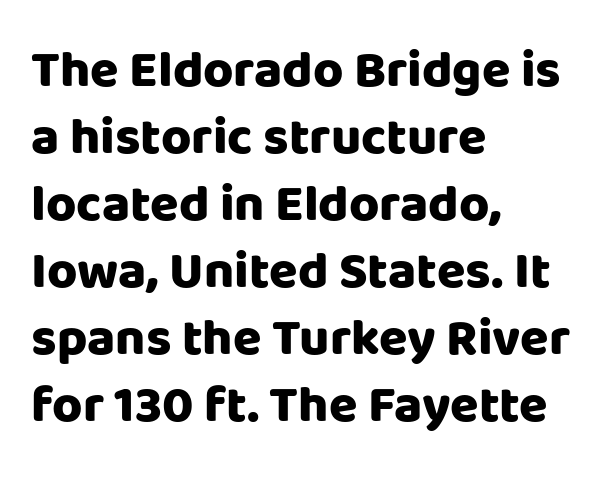
Q: Is the text bold? A: Yes.
Q: Is the text italic (slanted)? A: No, it is upright.
Q: Is the typeface a serif or a sans-serif typeface? A: Sans-serif.
Q: Is the text underlined? A: No.
Q: How is the paragraph aligned? A: Left-aligned.
Q: Is the spacing between letters normal or unusually wide? A: Normal.
Q: Is the spacing between lines tight, normal or loose? A: Normal.
Q: Width (condensed, normal, or wide)? A: Normal.
Q: Stroke contrast? A: Low.
Q: x-height? A: Large.
Q: Monospaced? A: No.
